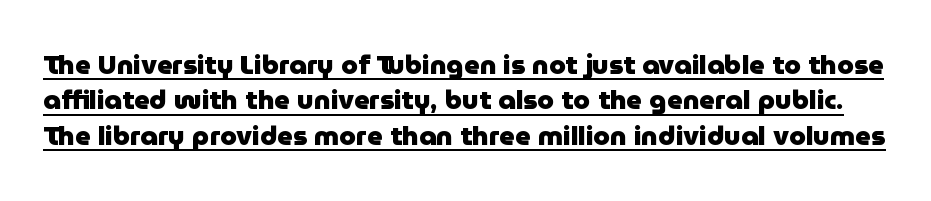
Q: Is the text bold? A: Yes.
Q: Is the text italic (slanted)? A: No, it is upright.
Q: Is the text underlined? A: Yes.
Q: Is the spacing between letters normal or unusually wide? A: Normal.
Q: Is the spacing between lines tight, normal or loose? A: Normal.
